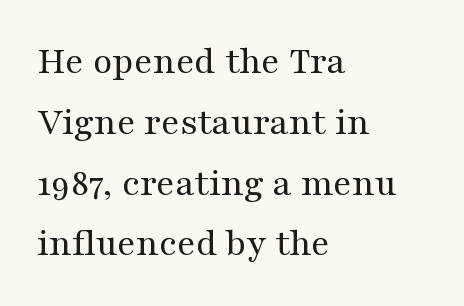
The image shows 40 px regular-weight, wide serif type, upright; set left-aligned, normal line spacing (1.52x), normal letter spacing, not underlined; medium stroke contrast and a medium x-height.
